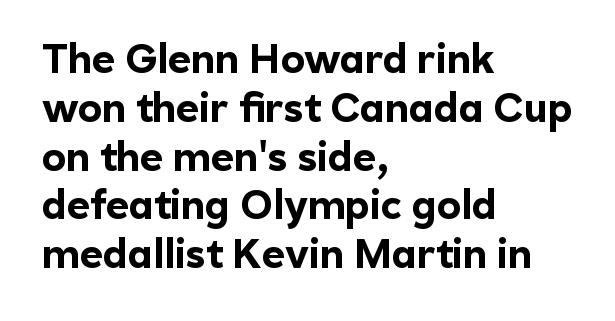
The image shows 40 px bold sans-serif type, upright; set left-aligned, line spacing 1.22x, normal letter spacing, not underlined; a medium x-height.
